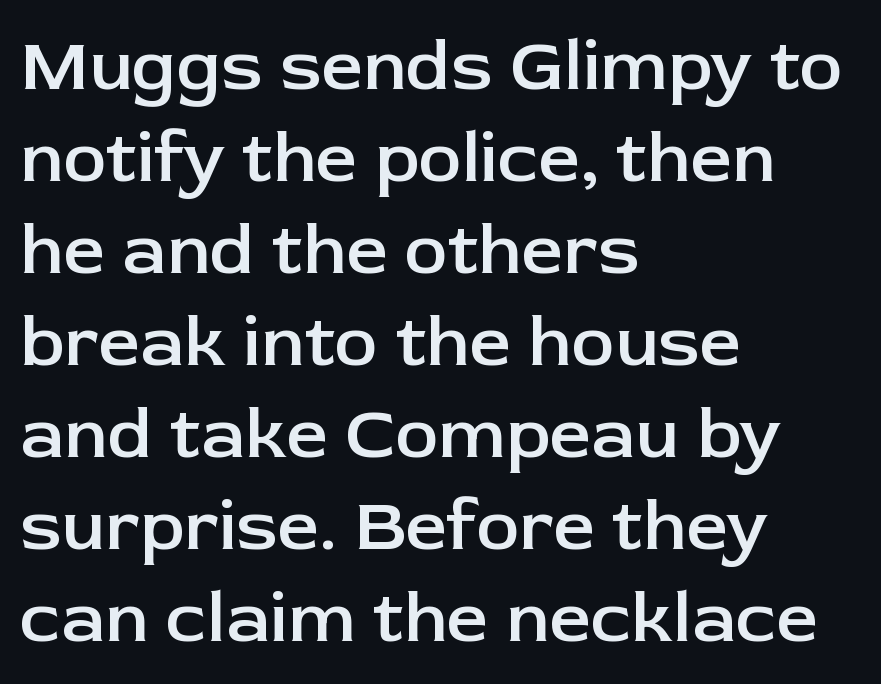
The image shows 73 px semibold sans-serif type, upright; set left-aligned, normal line spacing (1.26x), normal letter spacing, not underlined; low stroke contrast and a medium x-height.
